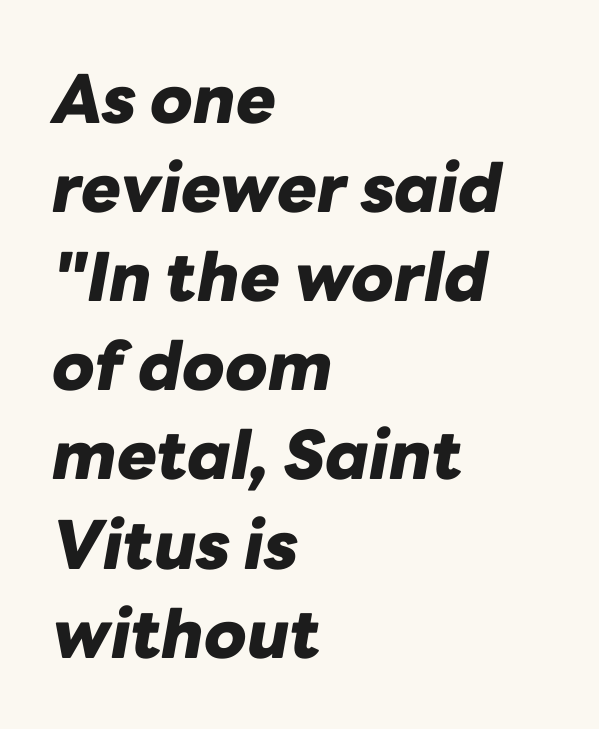
{"italic": "yes", "lean": "right", "slant_degrees": 10, "bold": "yes", "weight": "heavy", "width": "normal", "stroke_contrast": "low", "x_height": "medium", "monospaced": "no", "underline": "no", "align": "left", "line_spacing": "normal", "line_spacing_ratio": 1.33, "letter_spacing": "normal", "letter_spacing_em": 0.0, "glyph_px": 67}
